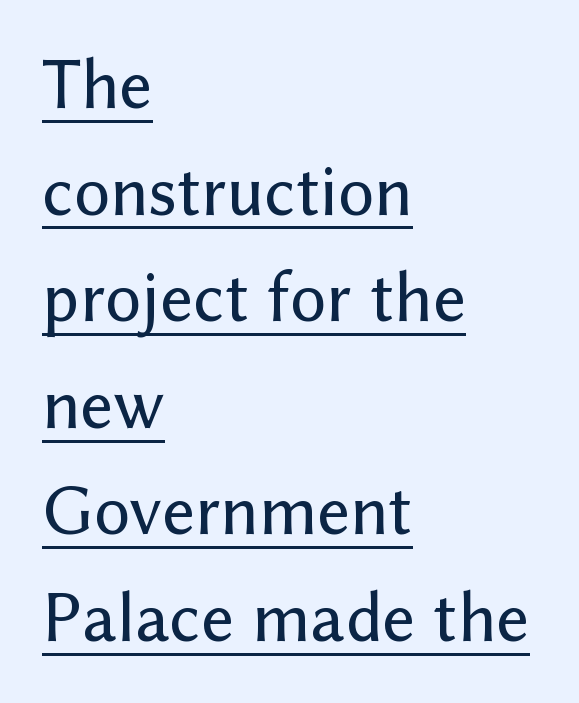
This sample keeps an unexceptional amount of space between lines. In terms of letterspacing, this is plain default setting. A typesetter would mark this as roman, not italic. Underlined type. A student would call this left alignment; a typographer would say flush left, rag right. Here the designer chose a conventional face with non-uniform glyph widths.
